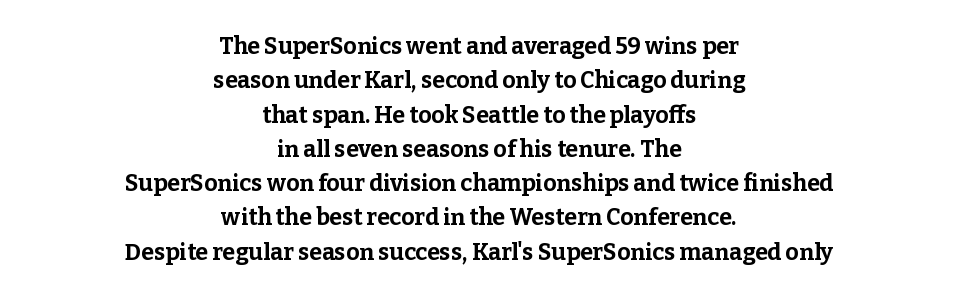
No extra tracking has been applied to these lines. Does the leading feel generous? No, just average. A full-strength bold gives these letters their thick strokes. Teacher's note: observe the equal gaps on both sides — that is centered alignment. Honestly, there is no underline to notice here at all. The letters stand straight up with perfectly vertical stems.
